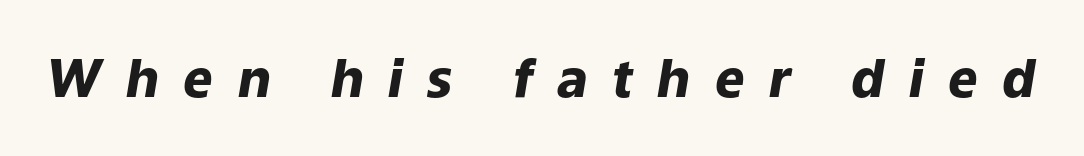
The specimen omits any rule beneath the text block's lines. The passage shown is typed in a proportional face where columns would drift. Is the type slanted? Yes — the strokes lean at a clear angle. The gaps between neighbouring characters are conspicuously large. Compared with an ordinary text face, these strokes are far heavier — a full bold.
